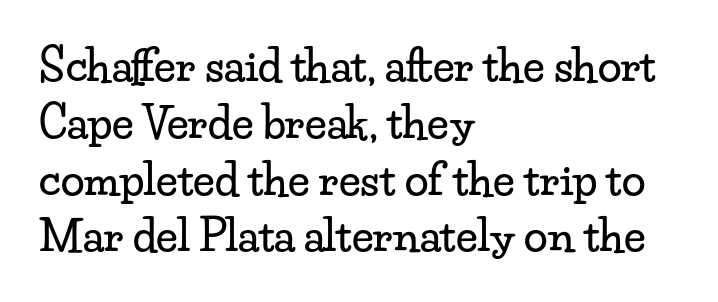
The image shows 43 px wide serif type, upright; set left-aligned, normal line spacing (1.32x), normal letter spacing, not underlined; low stroke contrast and a small x-height.
